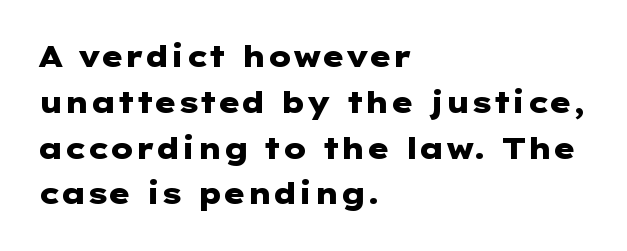
{"serif": "no", "italic": "no", "bold": "yes", "weight": "heavy", "width": "wide", "stroke_contrast": "low", "x_height": "medium", "underline": "no", "align": "left", "line_spacing": "normal", "line_spacing_ratio": 1.58, "letter_spacing": "normal", "letter_spacing_em": 0.0, "glyph_px": 29}
